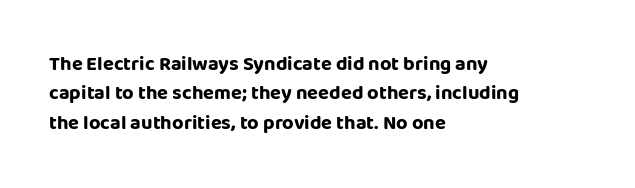
The image shows 20 px bold type, upright; set left-aligned, normal line spacing (1.47x), normal letter spacing, not underlined.
